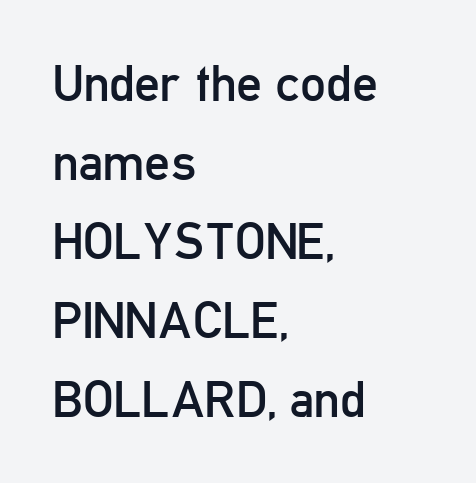
In terms of letterspacing, this is plain default setting. The designer left line spacing at the default. Compared with a typical body face, this is equally light or lighter still. Proportional: the letters do not fall into vertical columns.
